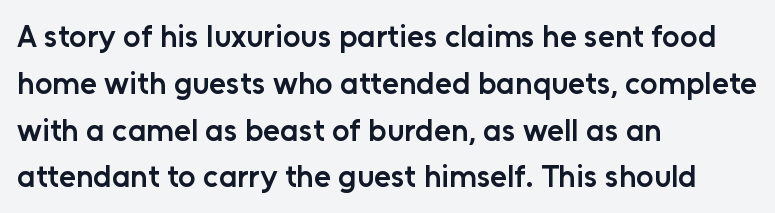
Q: Is the text bold? A: Semi-bold.
Q: Is the text italic (slanted)? A: No, it is upright.
Q: Is the typeface a serif or a sans-serif typeface? A: Sans-serif.
Q: Is the text underlined? A: No.
Q: How is the paragraph aligned? A: Left-aligned.
Q: Is the spacing between letters normal or unusually wide? A: Normal.
Q: Is the spacing between lines tight, normal or loose? A: Normal.
Q: Width (condensed, normal, or wide)? A: Normal.
Q: Stroke contrast? A: Low.
Q: x-height? A: Medium.
Q: Monospaced? A: No.
